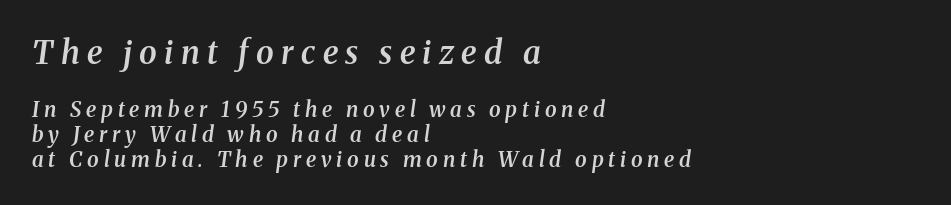
{"serif": "yes", "italic": "yes", "lean": "right", "slant_degrees": 8, "bold": "semi", "weight": "semibold", "width": "normal", "stroke_contrast": "medium", "x_height": "medium", "monospaced": "no", "underline": "no", "align": "left", "line_spacing_ratio": 1.19, "letter_spacing": "wide", "letter_spacing_em": 0.23, "larger_block": "first", "size_ratio": 1.52, "glyph_px": 32}
